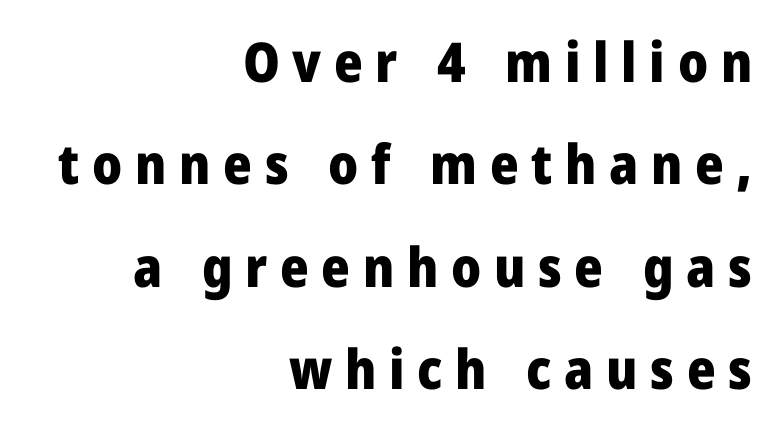
Q: Is the text bold? A: Yes.
Q: Is the text italic (slanted)? A: No, it is upright.
Q: Is the typeface a serif or a sans-serif typeface? A: Sans-serif.
Q: Is the text underlined? A: No.
Q: How is the paragraph aligned? A: Right-aligned.
Q: Is the spacing between letters normal or unusually wide? A: Unusually wide.
Q: Width (condensed, normal, or wide)? A: Normal.
Q: Stroke contrast? A: Low.
Q: x-height? A: Medium.
Q: Monospaced? A: No.
